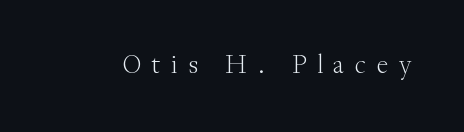
Q: Is the text bold? A: No.
Q: Is the text italic (slanted)? A: No, it is upright.
Q: Is the text underlined? A: No.
Q: Is the spacing between letters normal or unusually wide? A: Unusually wide.
